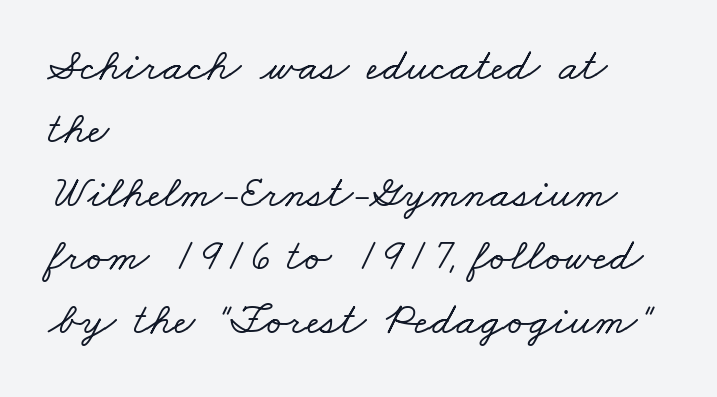
Q: Is the typeface a serif or a sans-serif typeface? A: Serif.
Q: Is the text underlined? A: No.
Q: How is the paragraph aligned? A: Left-aligned.
Q: Is the spacing between letters normal or unusually wide? A: Normal.
Q: Is the spacing between lines tight, normal or loose? A: Normal.
Q: Width (condensed, normal, or wide)? A: Wide.
Q: Stroke contrast? A: Low.
Q: x-height? A: Small.
Q: Monospaced? A: No.
